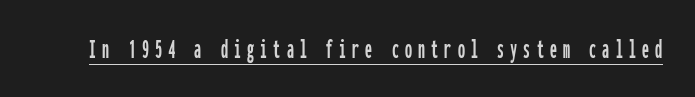
Q: Is the text italic (slanted)? A: No, it is upright.
Q: Is the typeface a serif or a sans-serif typeface? A: Sans-serif.
Q: Is the text underlined? A: Yes.
Q: Is the spacing between letters normal or unusually wide? A: Unusually wide.
Q: Width (condensed, normal, or wide)? A: Condensed.
Q: Stroke contrast? A: Low.
Q: x-height? A: Medium.
Q: Monospaced? A: Yes.
